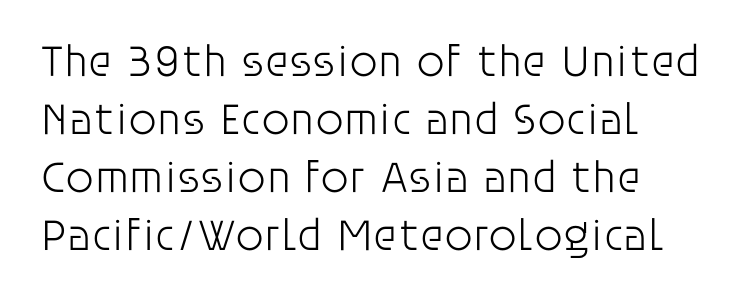
The image shows 45 px light sans-serif type, upright; set left-aligned, normal line spacing (1.29x), normal letter spacing, not underlined; low stroke contrast and a large x-height.
